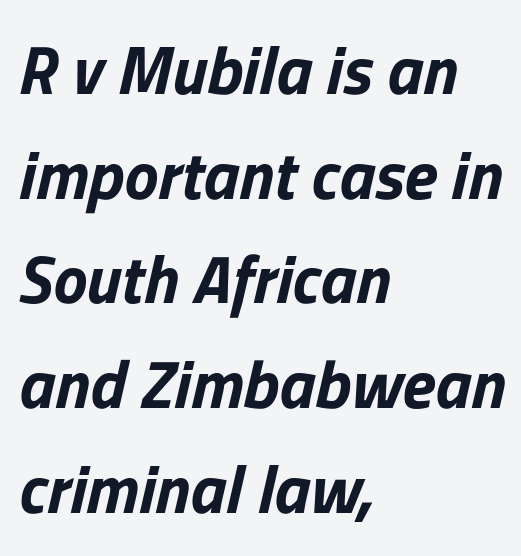
Q: Is the text bold? A: Yes.
Q: Is the text italic (slanted)? A: Yes, it leans right by about 13 degrees.
Q: Is the text underlined? A: No.
Q: How is the paragraph aligned? A: Left-aligned.
Q: Is the spacing between letters normal or unusually wide? A: Normal.
Q: Is the spacing between lines tight, normal or loose? A: Normal.
Q: Width (condensed, normal, or wide)? A: Normal.
Q: Stroke contrast? A: Low.
Q: x-height? A: Medium.
Q: Monospaced? A: No.
